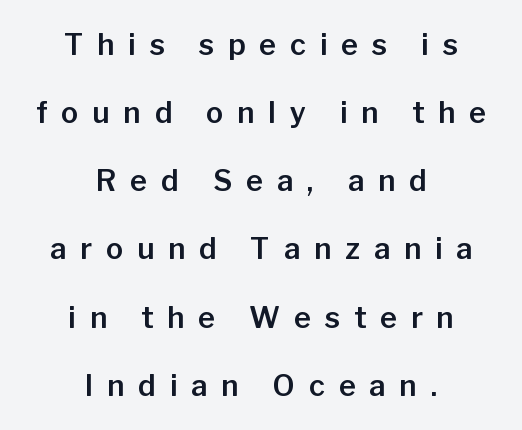
The typography opts for an upright posture over an oblique one. Unmarked baselines from the first word to the last. The line-height multiplier appears high, well above default. Check where the strokes stop: nothing finishes them off — pure sans. Is this a fixed-width face? No — the glyphs have proportional, varying widths. This rendering uses center alignment, leaving both contours irregular but symmetric.
